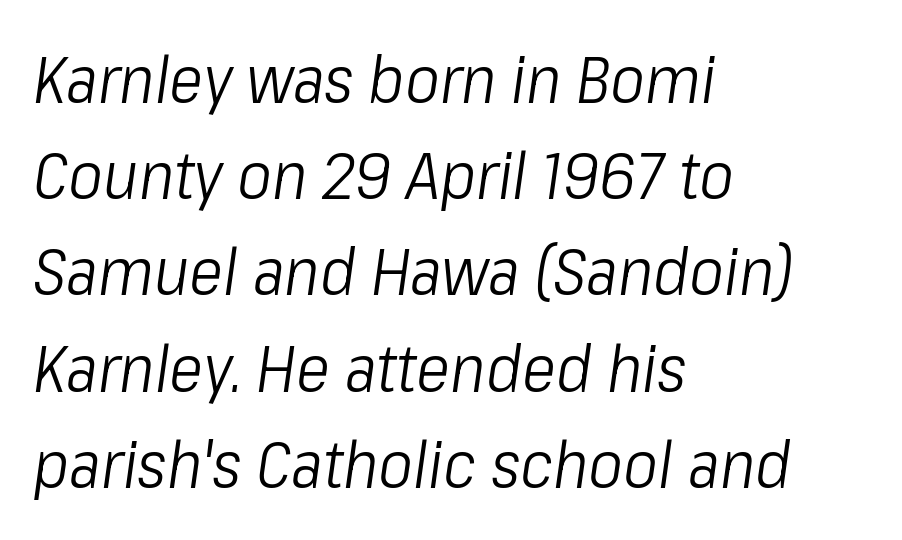
The image shows 65 px light, condensed type, italic (leaning right); set left-aligned, normal line spacing (1.48x), normal letter spacing, not underlined; low stroke contrast and a medium x-height.
